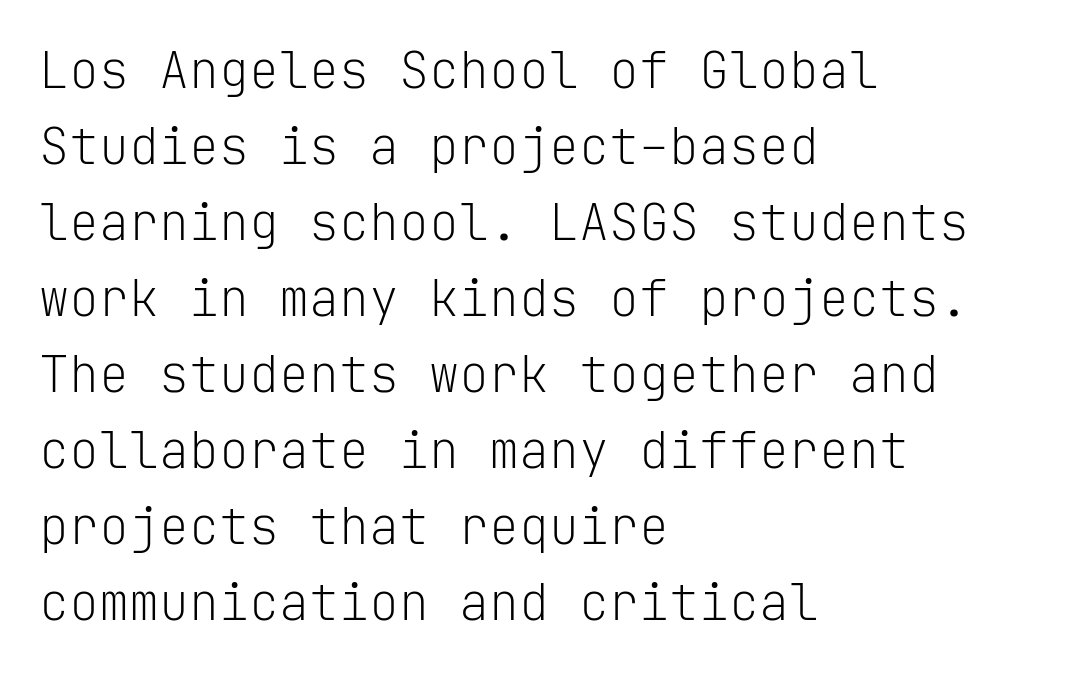
Q: Is the text bold? A: No.
Q: Is the text italic (slanted)? A: No, it is upright.
Q: Is the typeface a serif or a sans-serif typeface? A: Sans-serif.
Q: Is the text underlined? A: No.
Q: How is the paragraph aligned? A: Left-aligned.
Q: Is the spacing between letters normal or unusually wide? A: Normal.
Q: Is the spacing between lines tight, normal or loose? A: Normal.
Q: Width (condensed, normal, or wide)? A: Normal.
Q: Stroke contrast? A: Low.
Q: x-height? A: Medium.
Q: Monospaced? A: Yes.
